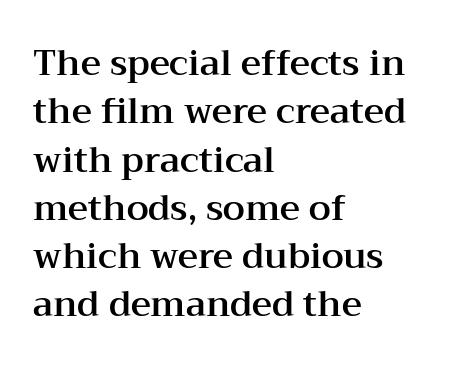
{"serif": "yes", "italic": "no", "width": "wide", "stroke_contrast": "medium", "x_height": "medium", "monospaced": "no", "underline": "no", "align": "left", "line_spacing": "normal", "line_spacing_ratio": 1.38, "letter_spacing": "normal", "letter_spacing_em": 0.0, "glyph_px": 35}
